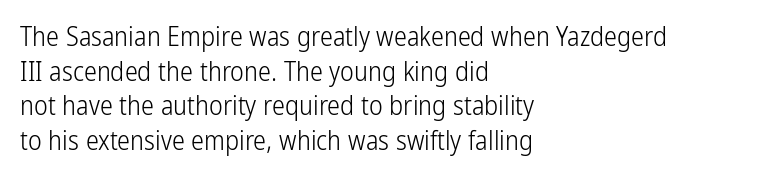
{"italic": "no", "bold": "no", "underline": "no", "align": "left", "line_spacing": "normal", "line_spacing_ratio": 1.33, "letter_spacing": "normal", "letter_spacing_em": 0.0, "glyph_px": 26}
